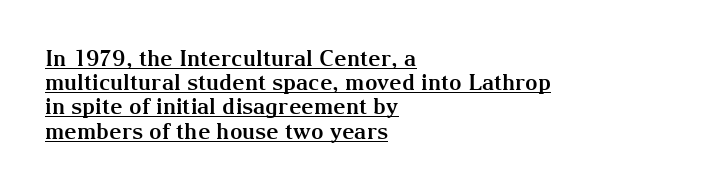
{"italic": "no", "bold": "yes", "underline": "yes", "align": "left", "line_spacing": "tight", "line_spacing_ratio": 1.1, "letter_spacing": "normal", "letter_spacing_em": 0.0, "glyph_px": 22}
